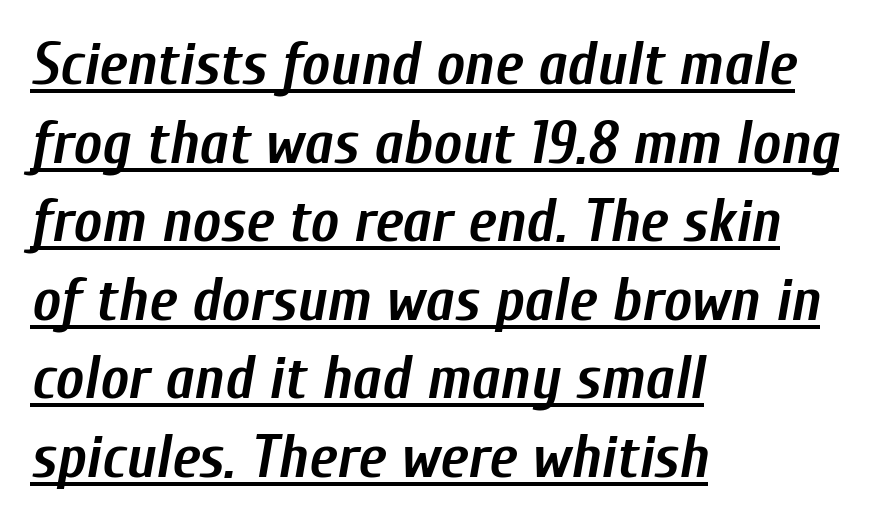
These lines are rendered in a variable-pitch font. Is the letter spacing exaggerated? No — it looks like the ordinary default. Heavy-handed strokes throughout: this text is bold. Regular leading.
